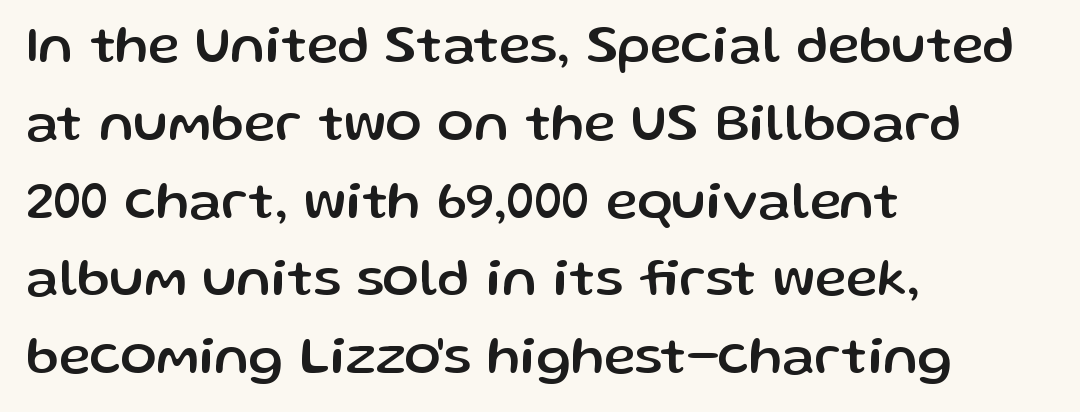
Italic: no, the glyphs are upright roman. The passage shown is not underscored anywhere. Think of a printed novel: that variable character pitch is what you see here. Observe the absence of serifs on each vertical stroke in this sample. Horizontal alignment here is leftward, the default for most running prose. Students, observe: this is what conventionally led text looks like.
